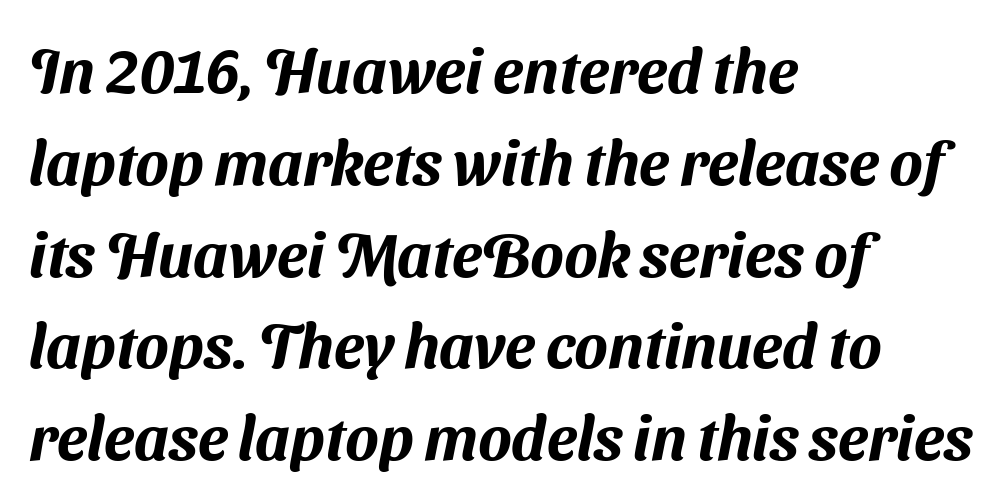
{"serif": "no", "width": "normal", "stroke_contrast": "medium", "x_height": "medium", "monospaced": "no", "underline": "no", "align": "left", "line_spacing": "normal", "line_spacing_ratio": 1.48, "letter_spacing": "normal", "letter_spacing_em": 0.0, "glyph_px": 62}
